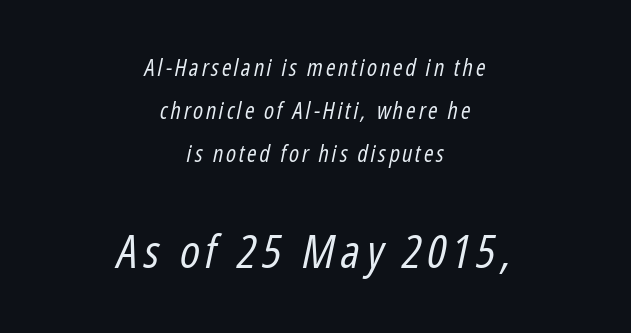
{"italic": "yes", "lean": "right", "slant_degrees": 12, "bold": "no", "weight": "regular", "width": "condensed", "stroke_contrast": "low", "x_height": "medium", "monospaced": "no", "underline": "no", "align": "center", "line_spacing_ratio": 1.88, "larger_block": "second", "size_ratio": 2.0, "glyph_px": 46}
